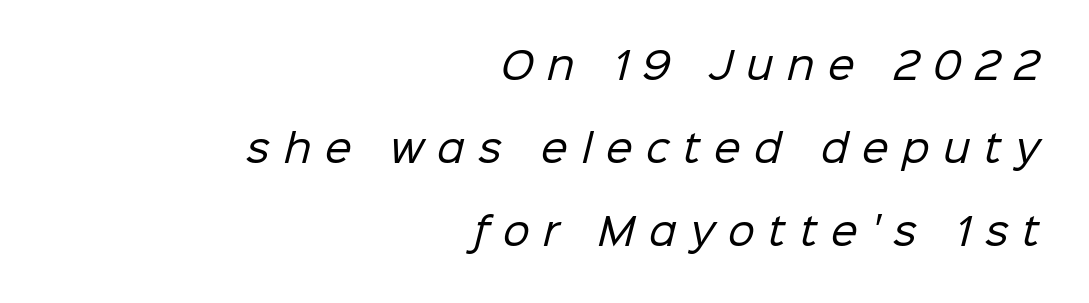
Q: Is the text bold? A: No.
Q: Is the typeface a serif or a sans-serif typeface? A: Sans-serif.
Q: Is the text underlined? A: No.
Q: How is the paragraph aligned? A: Right-aligned.
Q: Is the spacing between letters normal or unusually wide? A: Unusually wide.
Q: Is the spacing between lines tight, normal or loose? A: Loose.
Q: Width (condensed, normal, or wide)? A: Normal.
Q: Stroke contrast? A: Low.
Q: x-height? A: Medium.
Q: Monospaced? A: No.
